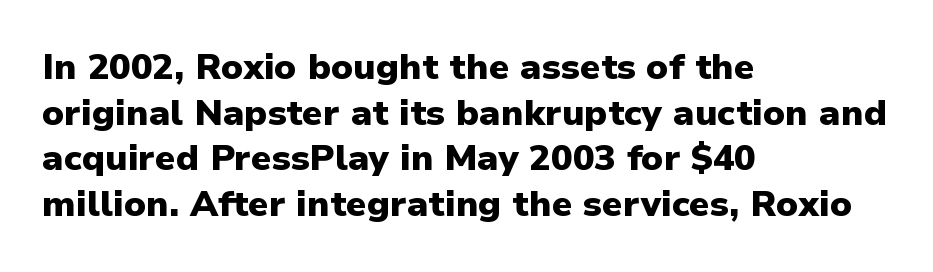
Does the leading feel generous? No, just average. Nope, no serifs anywhere on these letters. This sample uses an upright cut, with every glyph sitting square on the baseline. A clean baseline with only descenders dipping below it.
